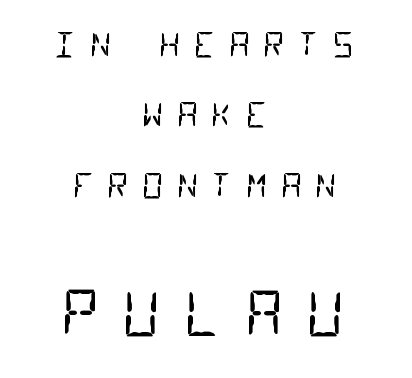
Q: Is the text bold? A: No.
Q: Is the typeface a serif or a sans-serif typeface? A: Sans-serif.
Q: Is the text underlined? A: No.
Q: How is the paragraph aligned? A: Centered.
Q: Is the spacing between letters normal or unusually wide? A: Unusually wide.
Q: Is the spacing between lines tight, normal or loose? A: Loose.
Q: Which block of text is set in a larger size, the first (top) or the second (bottom)? A: The second (bottom) one.
Q: Width (condensed, normal, or wide)? A: Condensed.
Q: Stroke contrast? A: Low.
Q: x-height? A: Large.
Q: Monospaced? A: Yes.
